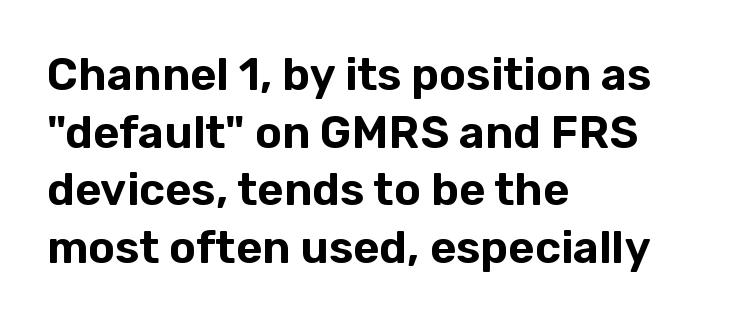
Q: Is the text italic (slanted)? A: No, it is upright.
Q: Is the typeface a serif or a sans-serif typeface? A: Sans-serif.
Q: Is the text underlined? A: No.
Q: How is the paragraph aligned? A: Left-aligned.
Q: Is the spacing between letters normal or unusually wide? A: Normal.
Q: Is the spacing between lines tight, normal or loose? A: Normal.
Q: Width (condensed, normal, or wide)? A: Normal.
Q: Stroke contrast? A: Low.
Q: x-height? A: Medium.
Q: Monospaced? A: No.
